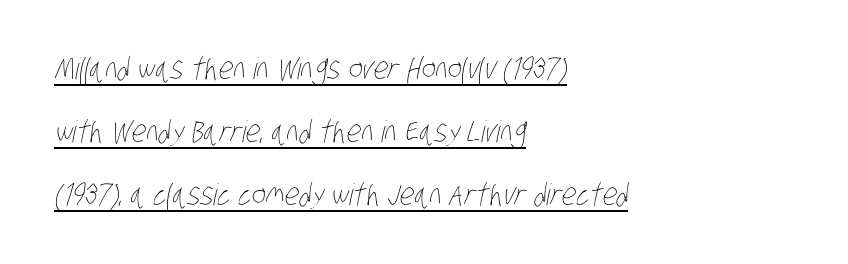
The rendering uses natural spacing where letterforms have individual widths. This is underlined copy, the kind a proofreader might mark for attention. This sample trades compactness for vertical openness between lines. Reading down the block, your eye returns to a fixed left position each line. Weight class: somewhere from thin through regular.
